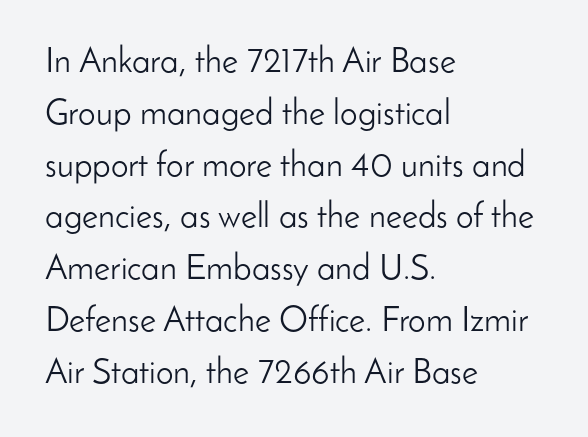
When letters stand straight like this, we call the style roman or upright. The typesetter chose a ragged-right arrangement here. This block has exactly the height ordinary leading produces. Spacing verdict: proportional, widths tailored to each character.
